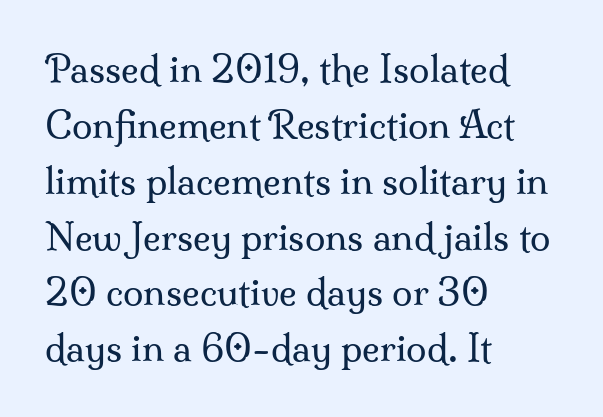
Q: Is the text bold? A: No.
Q: Is the text italic (slanted)? A: No, it is upright.
Q: Is the typeface a serif or a sans-serif typeface? A: Serif.
Q: Is the text underlined? A: No.
Q: How is the paragraph aligned? A: Left-aligned.
Q: Is the spacing between letters normal or unusually wide? A: Normal.
Q: Is the spacing between lines tight, normal or loose? A: Normal.
Q: Width (condensed, normal, or wide)? A: Normal.
Q: Stroke contrast? A: Medium.
Q: x-height? A: Small.
Q: Monospaced? A: No.
